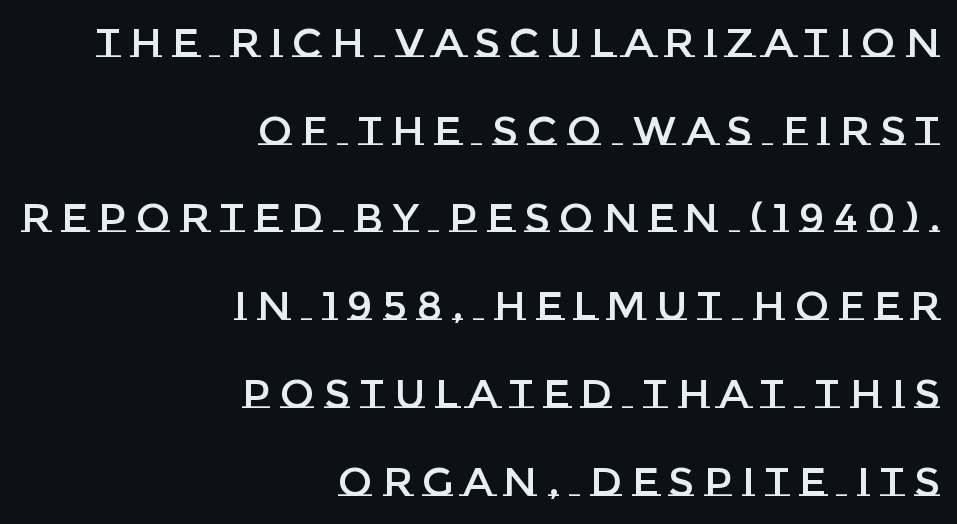
The image shows 41 px text type, upright; set right-aligned, loose line spacing (2.14x), unusually wide letter spacing (+0.24 em), not underlined; low stroke contrast and a large x-height.
